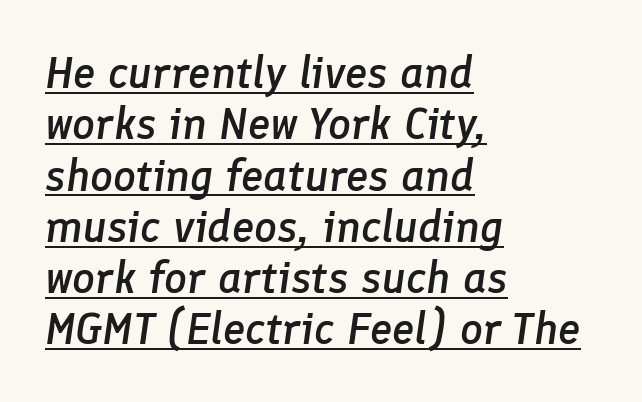
Strokes here are thickened, but only to semibold level. A student would call this left alignment; a typographer would say flush left, rag right. Line spacing here is tight. Each letter keeps its own natural width here, so spacing adapts to shape. Caption: standard tracking, unaltered. The whole block is typeset with a tilt.
